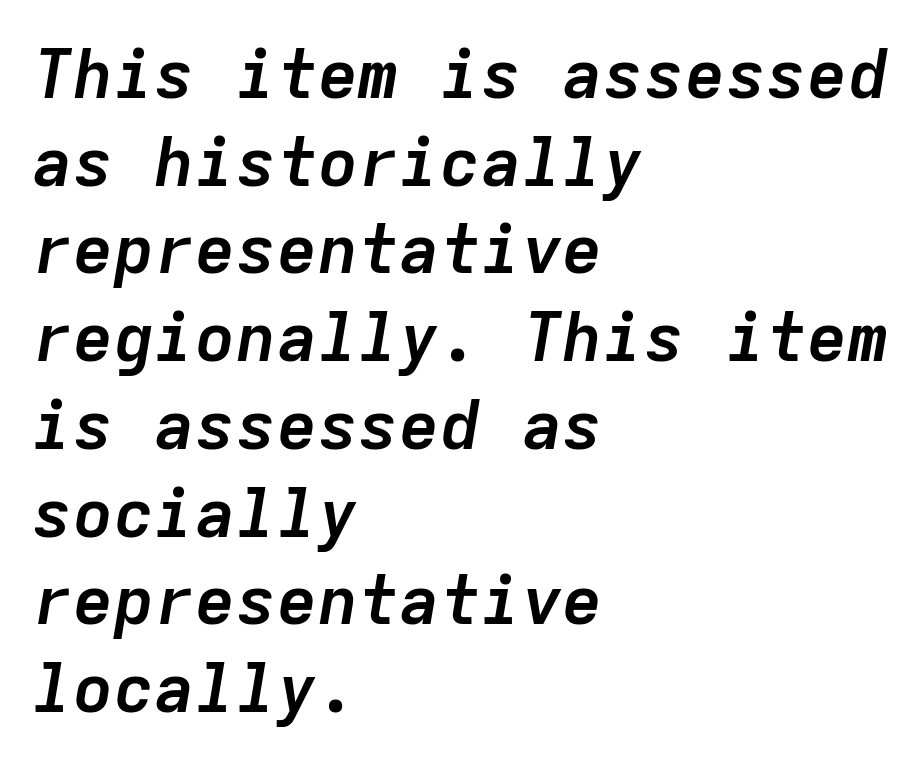
{"italic": "yes", "lean": "right", "slant_degrees": 9, "bold": "yes", "weight": "semibold", "width": "normal", "stroke_contrast": "low", "x_height": "medium", "monospaced": "yes", "underline": "no", "align": "left", "line_spacing": "normal", "line_spacing_ratio": 1.29, "letter_spacing": "normal", "letter_spacing_em": 0.0, "glyph_px": 68}
